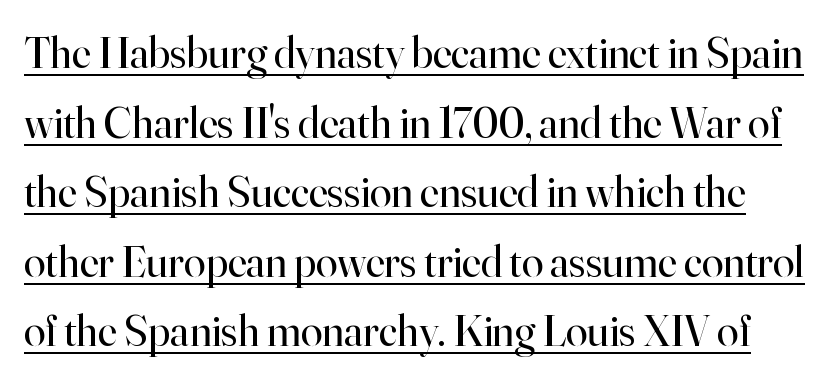
Honestly, the letter spacing is just normal — you wouldn't notice it. Notice how descenders clear the ascenders below comfortably — that's standard leading. The rendering uses natural spacing where letterforms have individual widths. No extra ink here — the face is not bold. Unlike a clean sans, this face finishes its strokes with serifs. You can tell it's not italic because the verticals are truly vertical.
